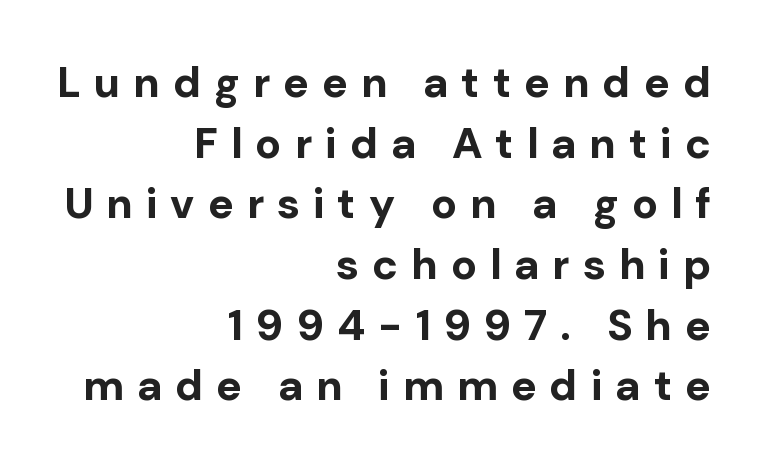
The tracking reads as deliberately expanded to a designer's eye. A flush-right, rag-left setting is used for this passage. The type family on display is of the sans-serif kind. The gap between lines stays unmarked. The face used here has the dense, thick strokes of a bold. This is the regular roman posture of the typeface.
